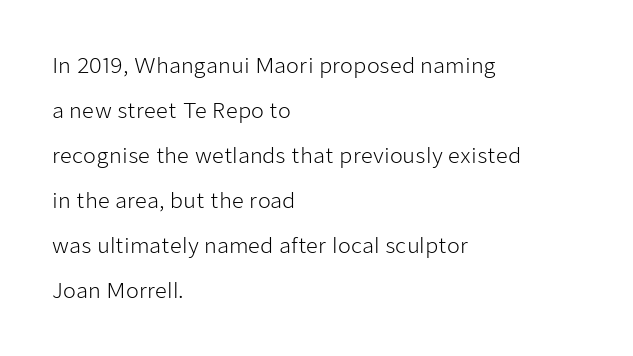
{"italic": "no", "bold": "no", "underline": "no", "align": "left", "line_spacing": "loose", "line_spacing_ratio": 2.14, "letter_spacing": "normal", "letter_spacing_em": 0.0, "glyph_px": 21}
